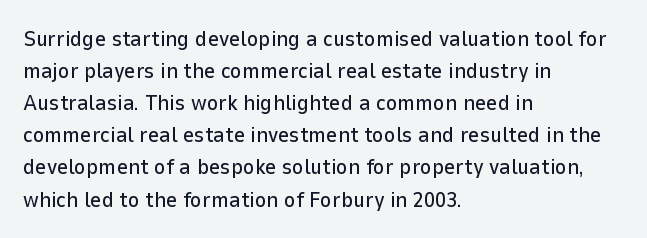
Q: Is the text italic (slanted)? A: No, it is upright.
Q: Is the text underlined? A: No.
Q: How is the paragraph aligned? A: Left-aligned.
Q: Is the spacing between letters normal or unusually wide? A: Normal.
Q: Is the spacing between lines tight, normal or loose? A: Normal.
